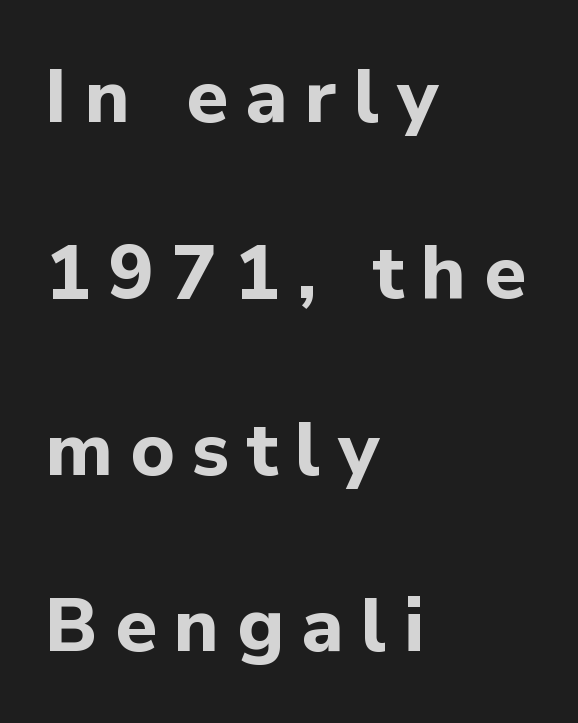
The tracking reads as deliberately expanded to a designer's eye. Interline gaps are noticeably wide in this sample. This is heavy type, rendered in bold. The lettering stays uniformly vertical, giving the passage a roman look. I'd call this a sans setting — the letters go barefoot. The passage shown is typed in a proportional face where columns would drift.
